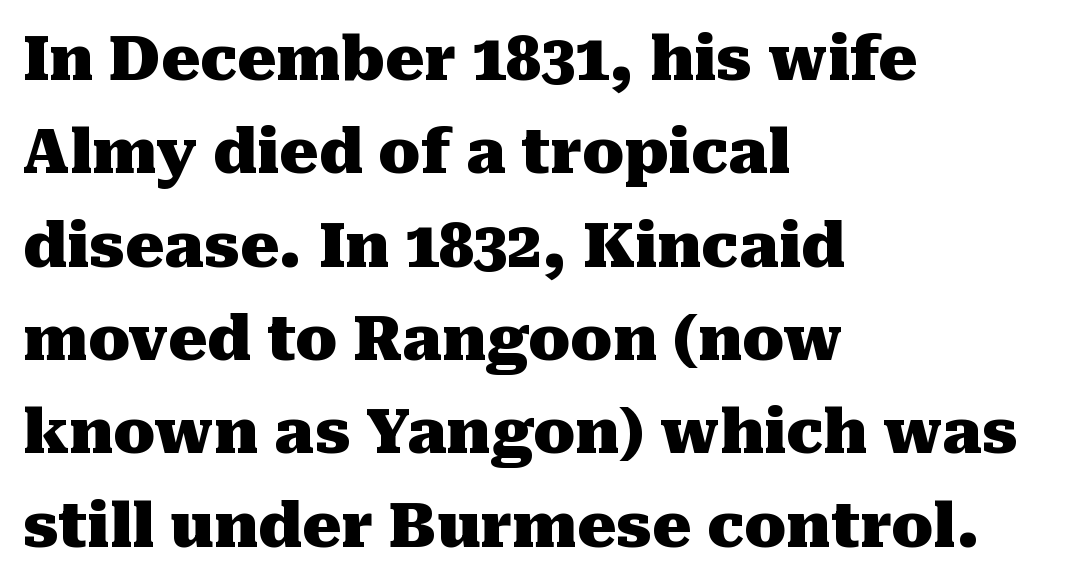
Unlike italic type, these characters show no tilt at all. No word sits above an underline. If you measured baseline to baseline, you'd find a middling distance. Caption: bold face, heavy strokes. Glyph-to-glyph distance matches everyday printed text.
